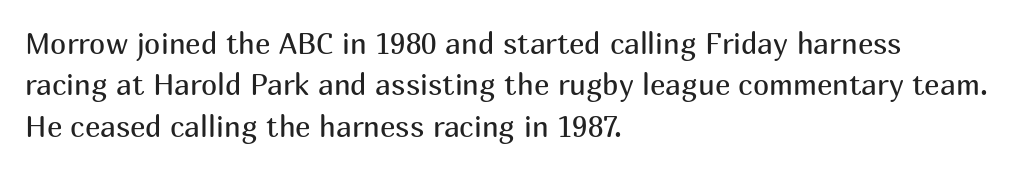
Q: Is the text bold? A: No.
Q: Is the text italic (slanted)? A: No, it is upright.
Q: Is the typeface a serif or a sans-serif typeface? A: Sans-serif.
Q: Is the text underlined? A: No.
Q: How is the paragraph aligned? A: Left-aligned.
Q: Is the spacing between letters normal or unusually wide? A: Normal.
Q: Is the spacing between lines tight, normal or loose? A: Normal.
Q: Width (condensed, normal, or wide)? A: Normal.
Q: Stroke contrast? A: Medium.
Q: x-height? A: Medium.
Q: Monospaced? A: No.
